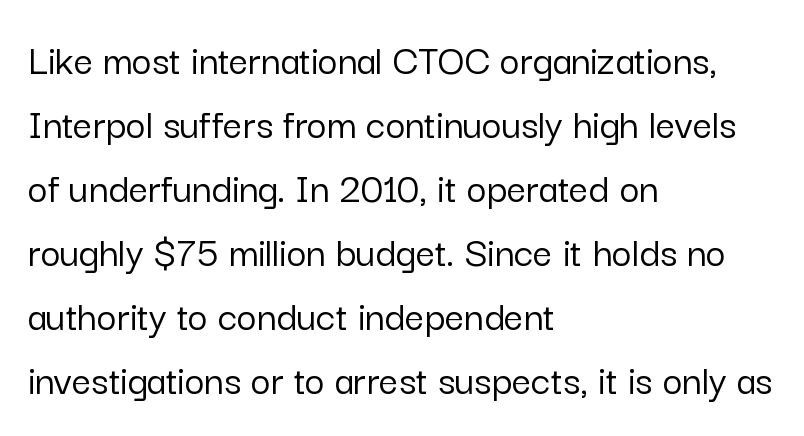
If you drew a line through each stem, it would be perfectly vertical. Vertical spacing — default. The horizontal fit of the characters is conventional and even. The glyphs are unaccompanied by any horizontal stroke below them. These lines are rendered in a variable-pitch font.
